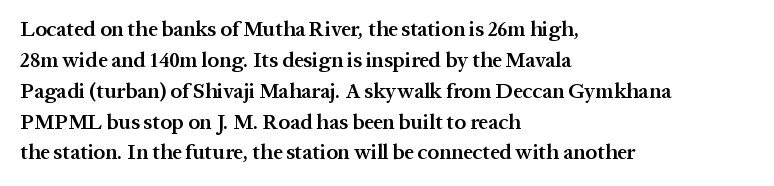
Q: Is the text bold? A: Semi-bold.
Q: Is the text italic (slanted)? A: No, it is upright.
Q: Is the text underlined? A: No.
Q: How is the paragraph aligned? A: Left-aligned.
Q: Is the spacing between letters normal or unusually wide? A: Normal.
Q: Is the spacing between lines tight, normal or loose? A: Normal.
